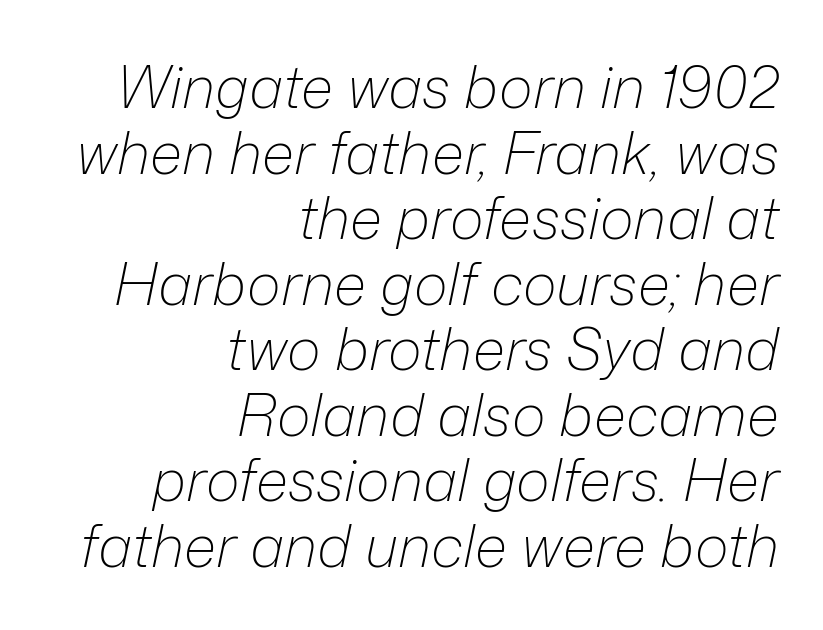
The image shows 58 px light type, italic (leaning right); set right-aligned, tight line spacing (1.13x), normal letter spacing, not underlined; low stroke contrast and a medium x-height.
